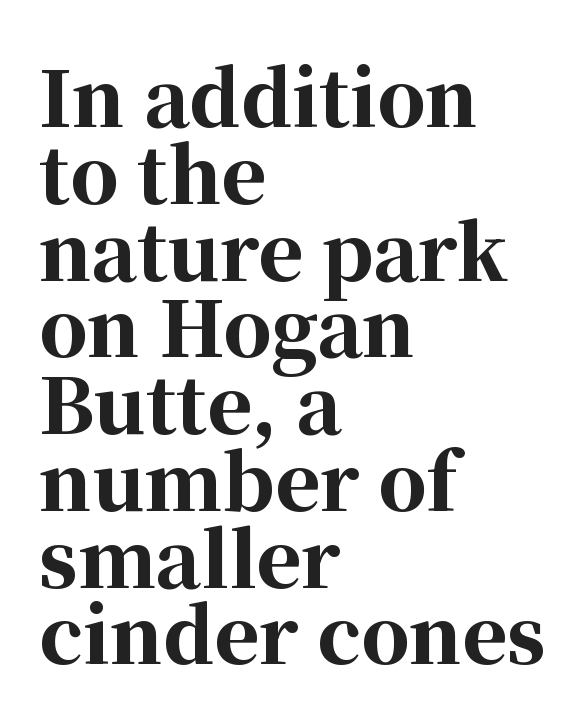
The image shows 76 px bold serif type, upright; set left-aligned, tight line spacing (1.01x), normal letter spacing, not underlined; high stroke contrast and a medium x-height.
